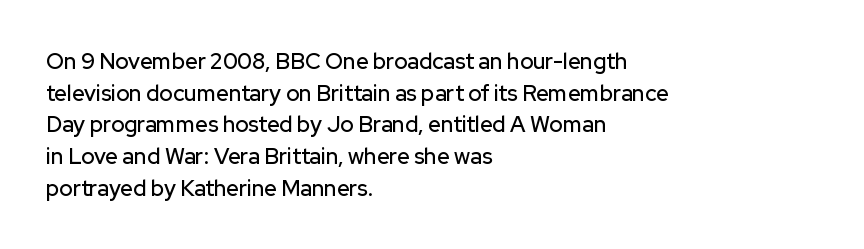
The image shows 22 px text type, upright; set left-aligned, normal line spacing (1.44x), normal letter spacing, not underlined.
